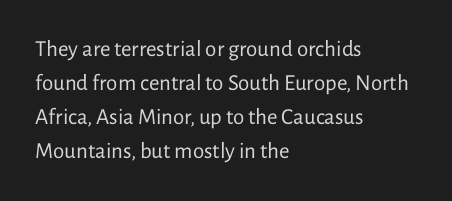
Q: Is the text bold? A: No.
Q: Is the text italic (slanted)? A: No, it is upright.
Q: Is the text underlined? A: No.
Q: How is the paragraph aligned? A: Left-aligned.
Q: Is the spacing between letters normal or unusually wide? A: Normal.
Q: Is the spacing between lines tight, normal or loose? A: Normal.
